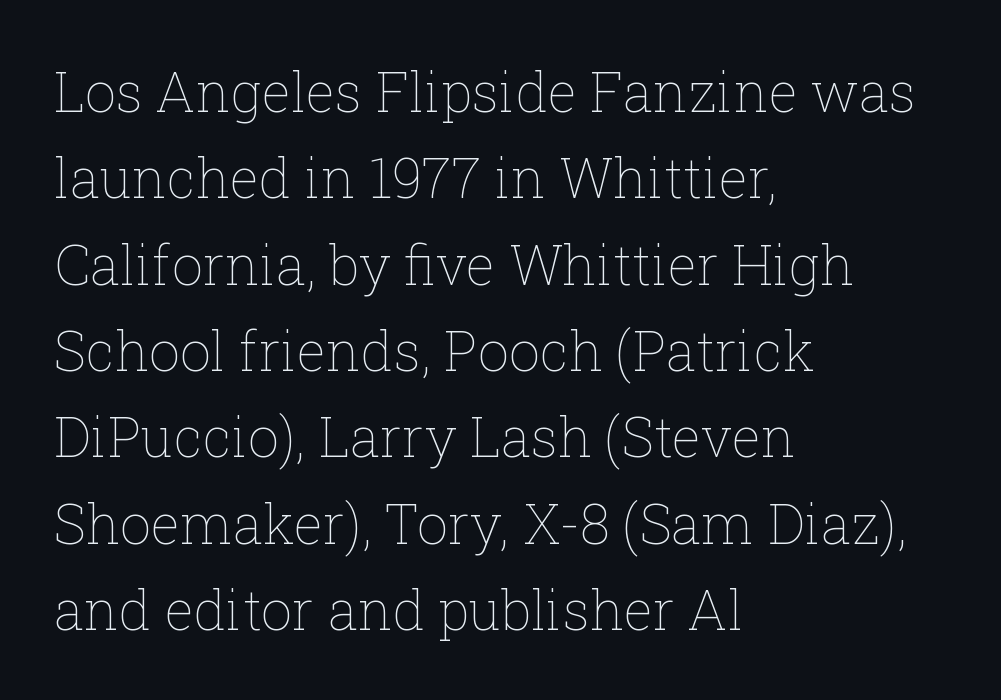
The block of text has a typical density, with ordinary space between rows. Decoration check: the copy has no underline. Visually the block forms a straight wall on the left and a jagged coastline on the right. This sample uses plain, unmodified letter spacing. The typography opts for an upright posture over an oblique one. Think of a printed novel: that variable character pitch is what you see here.
